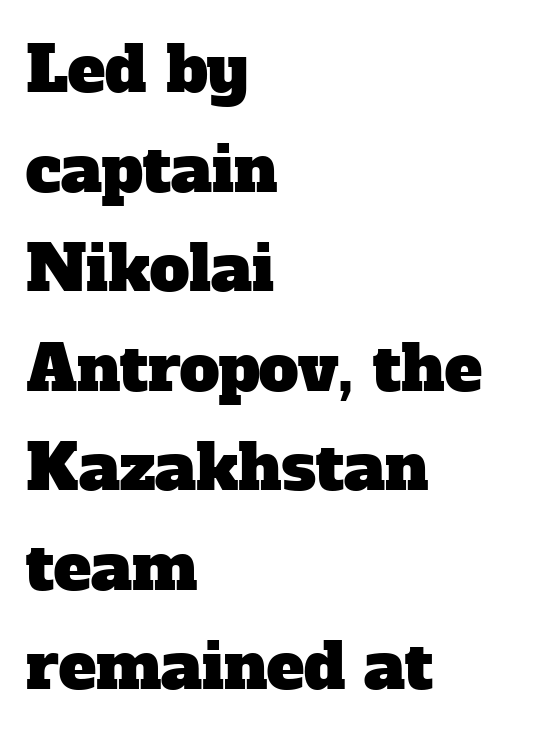
{"serif": "yes", "width": "normal", "stroke_contrast": "low", "x_height": "medium", "monospaced": "no", "underline": "no", "align": "left", "line_spacing": "normal", "line_spacing_ratio": 1.58, "letter_spacing": "normal", "letter_spacing_em": 0.0, "glyph_px": 63}
